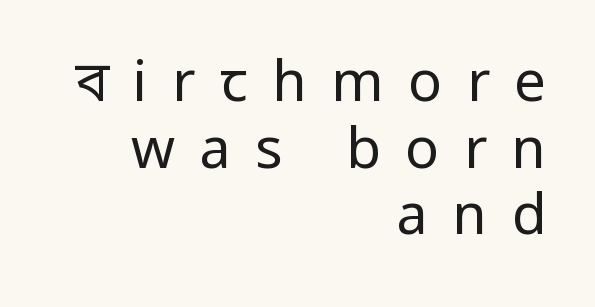
The image shows 56 px regular-weight, condensed sans-serif type, upright; set right-aligned, line spacing 1.19x, unusually wide letter spacing (+0.44 em), not underlined; low stroke contrast.
